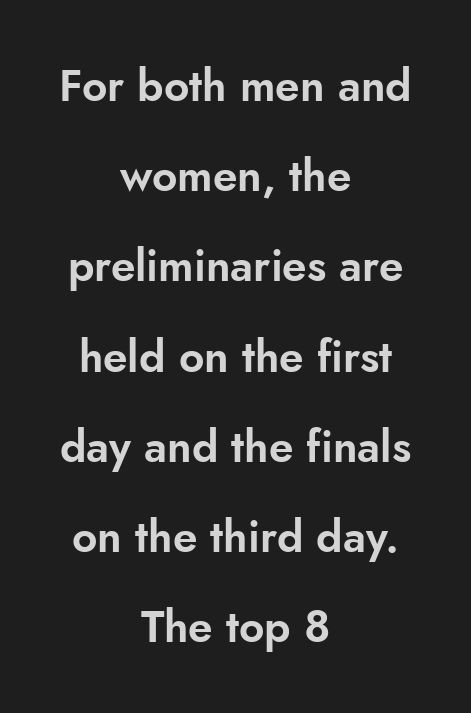
If you folded the block vertically in half, each line would mirror itself in length. The rendering keeps characters at their native spacing. The designer went with a sans here, leaving each stem footless. Horizontal bands of white between lines are thick stripes. Quick note: not italic, upright. The string is rendered with underlining switched off.
